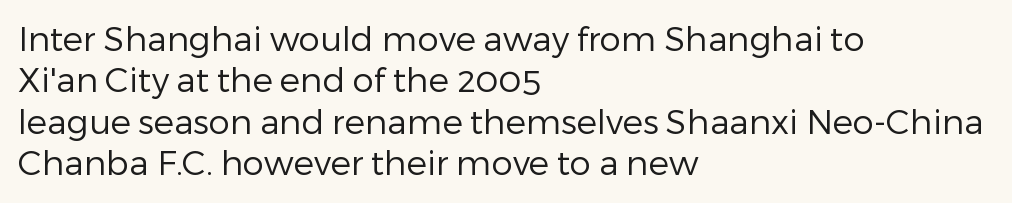
Heaviness? Minimal to ordinary, like unemphasized prose. Grotesque or geometric, the face here clearly has no serifs. Is there any slant? The stems are plumb. The glyphs are unaccompanied by any horizontal stroke below them. A typesetter would call this zero additional tracking.
